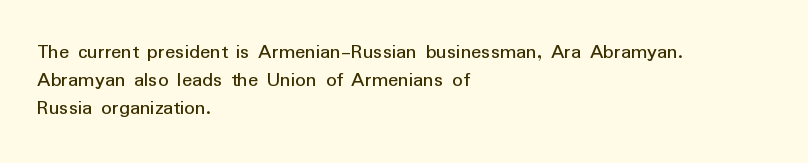
The image shows 21 px text type, upright; set left-aligned, normal line spacing (1.34x), normal letter spacing, not underlined.
